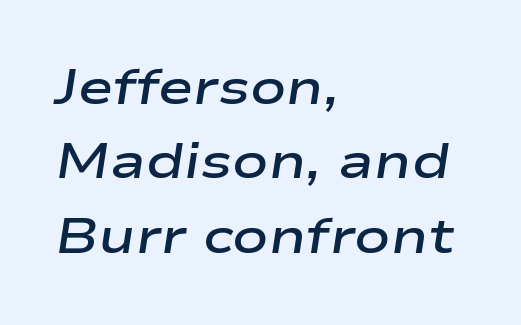
The image shows 48 px semibold, wide type, italic (leaning right); set left-aligned, normal line spacing (1.55x), normal letter spacing, not underlined; low stroke contrast and a medium x-height.
